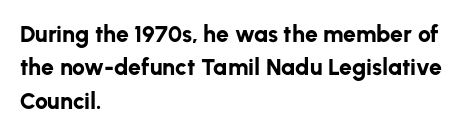
Every letter is thick-stroked: bold, no question. The space directly below the letters is spotless. How would I describe the line gaps? Plain and ordinary. A classic flush-left, rag-right setting is used for this passage. The specimen reads as upright at a glance.
